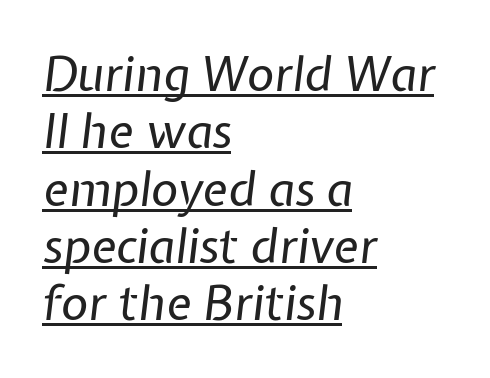
The image shows 47 px regular-weight type, italic (leaning right); set left-aligned, line spacing 1.22x, normal letter spacing, underlined; low stroke contrast and a medium x-height.
